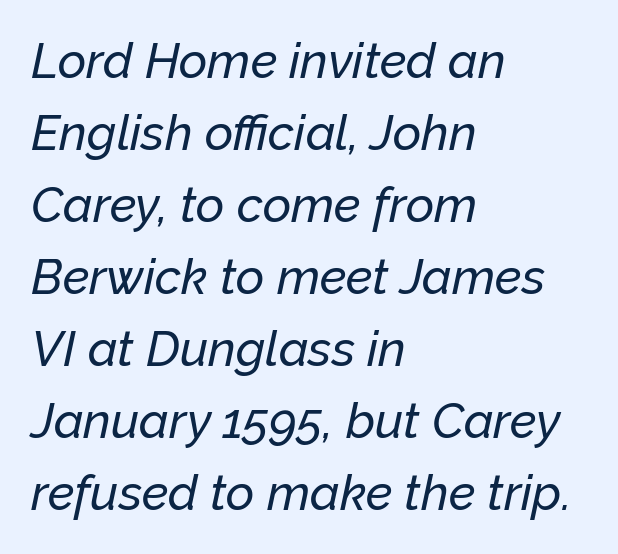
{"italic": "yes", "lean": "right", "slant_degrees": 12, "width": "normal", "stroke_contrast": "low", "x_height": "medium", "monospaced": "no", "underline": "no", "align": "left", "line_spacing": "normal", "line_spacing_ratio": 1.47, "letter_spacing": "normal", "letter_spacing_em": 0.0, "glyph_px": 49}
